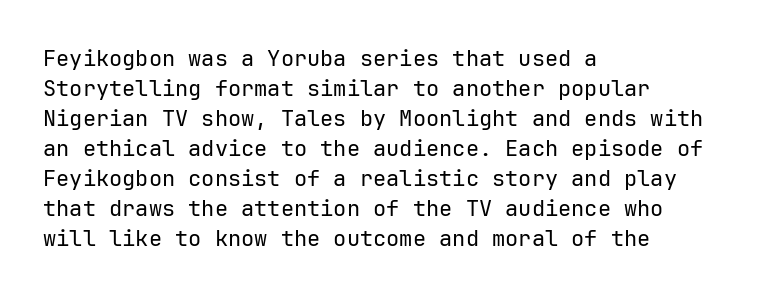
The image shows 22 px text type, upright; set left-aligned, normal line spacing (1.36x), normal letter spacing, not underlined.
